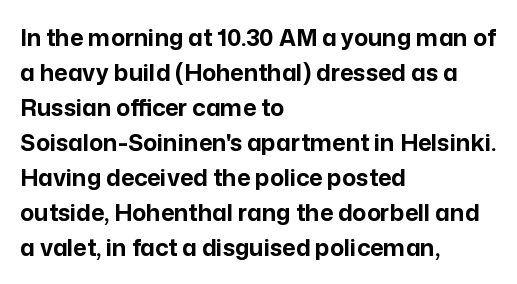
{"italic": "no", "bold": "yes", "underline": "no", "align": "left", "line_spacing": "normal", "line_spacing_ratio": 1.52, "letter_spacing": "normal", "letter_spacing_em": 0.0, "glyph_px": 23}
